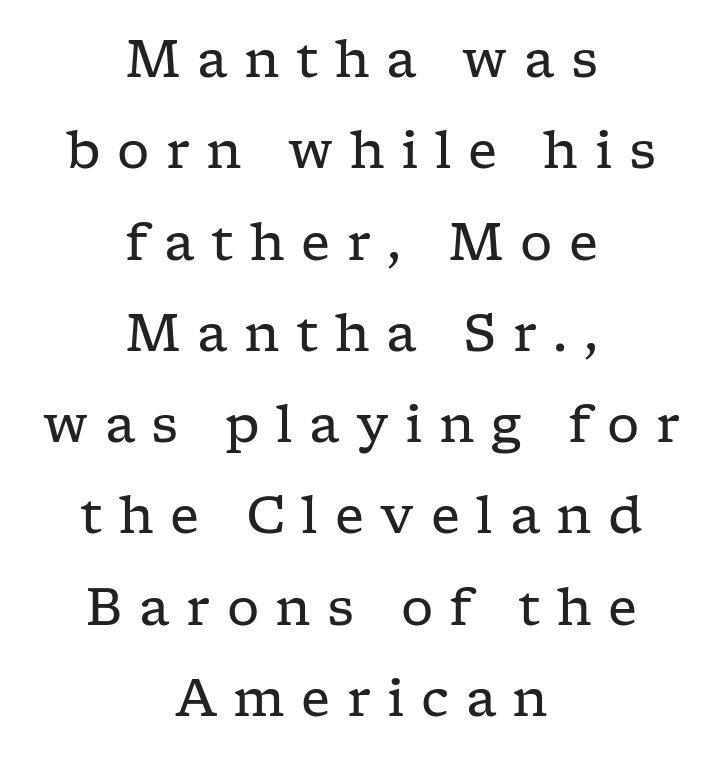
{"serif": "yes", "italic": "no", "bold": "no", "weight": "regular", "width": "wide", "stroke_contrast": "low", "x_height": "medium", "monospaced": "no", "underline": "no", "align": "center", "line_spacing_ratio": 1.79, "letter_spacing": "wide", "letter_spacing_em": 0.32, "glyph_px": 51}
